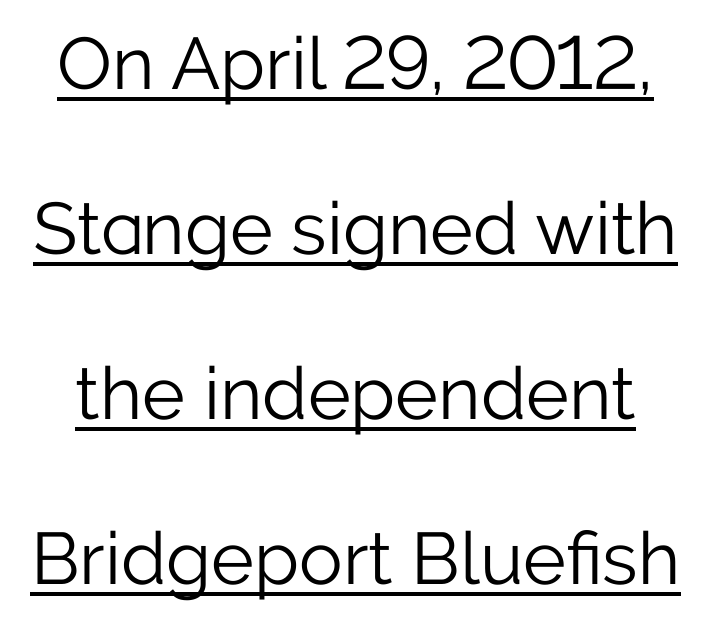
{"serif": "no", "italic": "no", "bold": "no", "weight": "light", "width": "normal", "stroke_contrast": "low", "x_height": "medium", "monospaced": "no", "underline": "yes", "line_spacing": "loose", "line_spacing_ratio": 2.26, "letter_spacing": "normal", "letter_spacing_em": 0.0, "glyph_px": 73}
